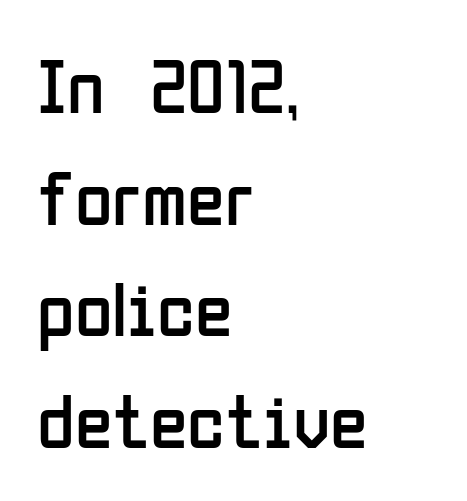
{"serif": "no", "italic": "no", "bold": "no", "weight": "regular", "width": "condensed", "stroke_contrast": "low", "x_height": "medium", "monospaced": "no", "underline": "no", "align": "left", "line_spacing": "normal", "line_spacing_ratio": 1.45, "letter_spacing": "normal", "letter_spacing_em": 0.0, "glyph_px": 77}
